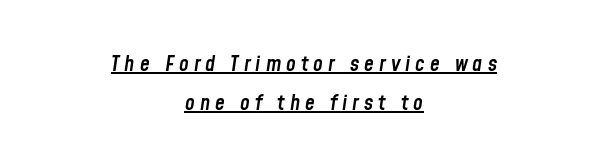
Substantial extra tracking has been applied to these lines. Visually the block forms a symmetrical silhouette, jagged on both flanks. Quick note: italic. Looks like someone drew a line under every word here.
